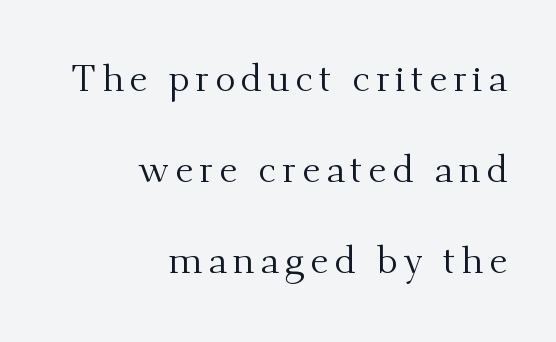
Q: Is the text bold? A: No.
Q: Is the text italic (slanted)? A: No, it is upright.
Q: Is the typeface a serif or a sans-serif typeface? A: Serif.
Q: Is the text underlined? A: No.
Q: How is the paragraph aligned? A: Right-aligned.
Q: Is the spacing between lines tight, normal or loose? A: Loose.
Q: Width (condensed, normal, or wide)? A: Normal.
Q: Stroke contrast? A: Medium.
Q: x-height? A: Small.
Q: Monospaced? A: No.
